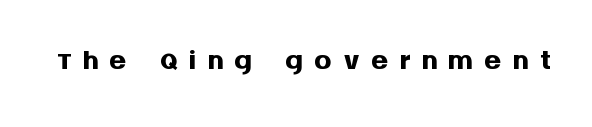
The image shows 44 px semibold sans-serif type, upright; set unusually wide letter spacing (+0.24 em), not underlined; medium stroke contrast and a large x-height.
